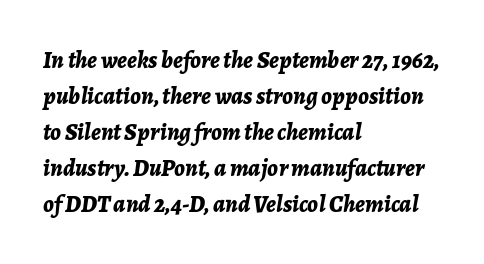
{"italic": "yes", "lean": "right", "slant_degrees": 7, "bold": "yes", "underline": "no", "align": "left", "line_spacing": "normal", "line_spacing_ratio": 1.5, "letter_spacing": "normal", "letter_spacing_em": 0.0, "glyph_px": 24}
